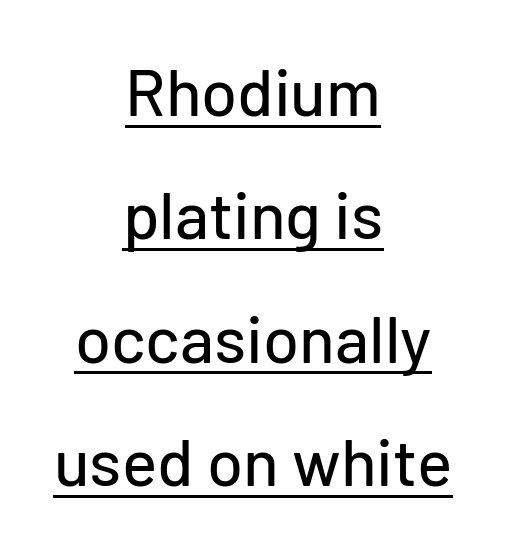
Teacher's note: observe the equal gaps on both sides — that is centered alignment. The passage shown has conventional tracking throughout. Here the designer chose a conventional face with non-uniform glyph widths. The specimen includes a rule beneath the text block's lines.
